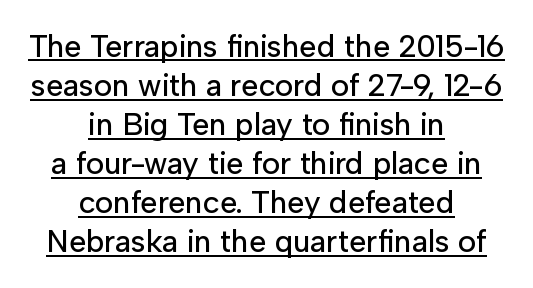
Q: Is the text italic (slanted)? A: No, it is upright.
Q: Is the typeface a serif or a sans-serif typeface? A: Sans-serif.
Q: Is the text underlined? A: Yes.
Q: How is the paragraph aligned? A: Centered.
Q: Is the spacing between letters normal or unusually wide? A: Normal.
Q: Is the spacing between lines tight, normal or loose? A: Normal.
Q: Width (condensed, normal, or wide)? A: Normal.
Q: Stroke contrast? A: Low.
Q: x-height? A: Medium.
Q: Monospaced? A: No.
